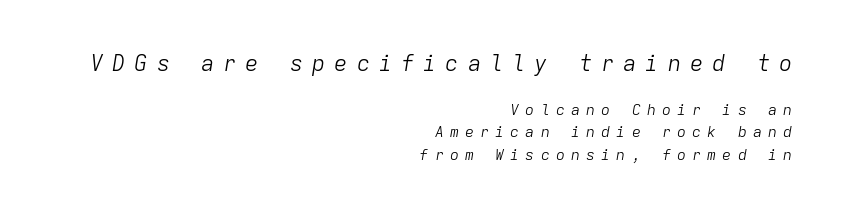
Q: Is the text bold? A: No.
Q: Is the text italic (slanted)? A: Yes, it leans right by about 9 degrees.
Q: Is the text underlined? A: No.
Q: How is the paragraph aligned? A: Right-aligned.
Q: Is the spacing between letters normal or unusually wide? A: Unusually wide.
Q: Is the spacing between lines tight, normal or loose? A: Normal.
Q: Which block of text is set in a larger size, the first (top) or the second (bottom)? A: The first (top) one.
